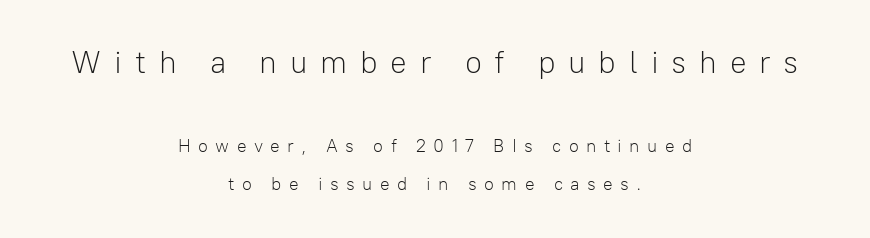
Observe the absence of serifs on each vertical stroke in this sample. Observe the wide spacing: letters keep a clear distance from each other. Posture: straight, roman, zero tilt. Stems here are at most as thick as an everyday book face. Underline: absent. Do the characters align in a grid? No, the font is proportional.
